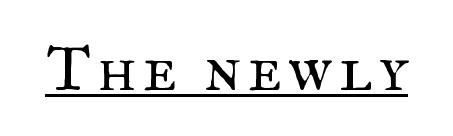
{"serif": "yes", "italic": "no", "bold": "no", "weight": "regular", "width": "normal", "stroke_contrast": "medium", "x_height": "small", "monospaced": "no", "underline": "yes", "glyph_px": 65}
